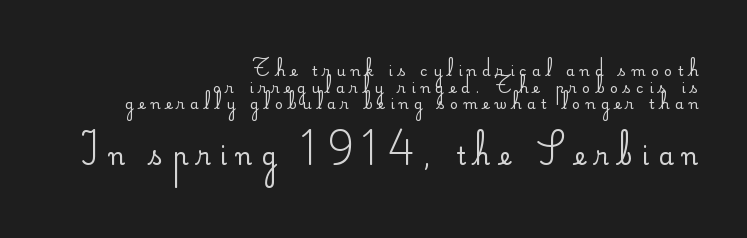
Q: Is the text bold? A: No.
Q: Is the text italic (slanted)? A: No, it is upright.
Q: Is the text underlined? A: No.
Q: How is the paragraph aligned? A: Right-aligned.
Q: Is the spacing between letters normal or unusually wide? A: Unusually wide.
Q: Which block of text is set in a larger size, the first (top) or the second (bottom)? A: The second (bottom) one.
